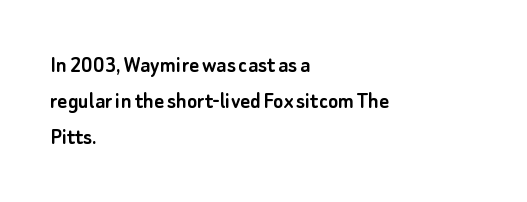
The image shows 24 px text type, upright; set left-aligned, normal line spacing (1.5x), normal letter spacing, not underlined.
